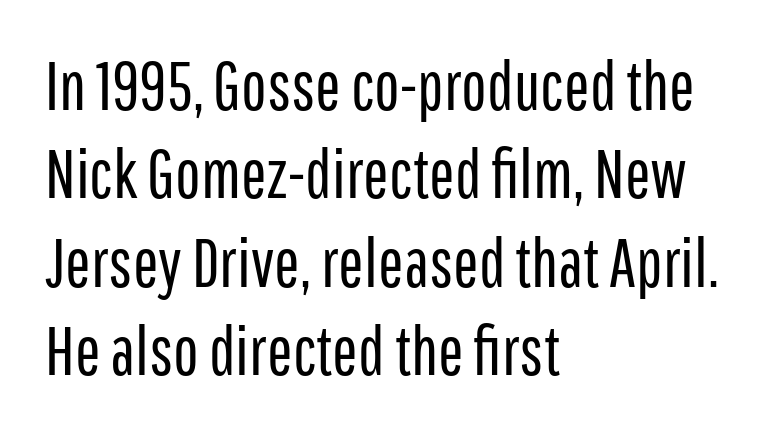
{"serif": "no", "italic": "no", "bold": "no", "weight": "regular", "width": "condensed", "stroke_contrast": "low", "x_height": "medium", "monospaced": "no", "underline": "no", "align": "left", "line_spacing": "normal", "line_spacing_ratio": 1.3, "letter_spacing": "normal", "letter_spacing_em": 0.0, "glyph_px": 68}
